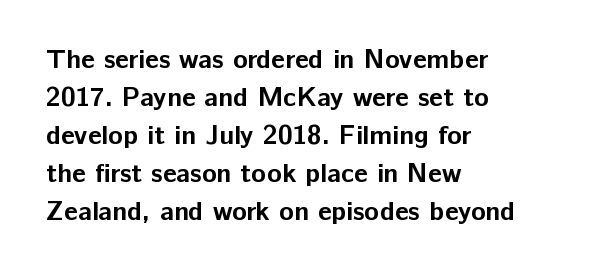
Q: Is the text bold? A: Yes.
Q: Is the text italic (slanted)? A: No, it is upright.
Q: Is the text underlined? A: No.
Q: How is the paragraph aligned? A: Left-aligned.
Q: Is the spacing between letters normal or unusually wide? A: Normal.
Q: Is the spacing between lines tight, normal or loose? A: Normal.
